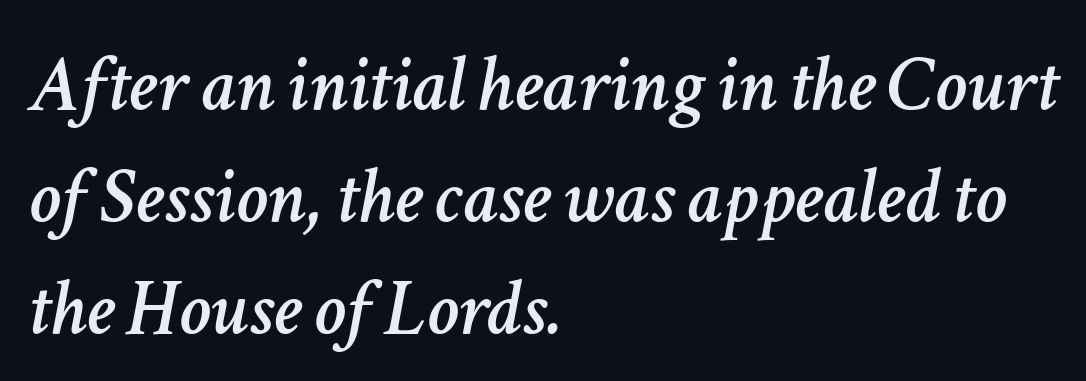
{"italic": "yes", "lean": "right", "slant_degrees": 11, "width": "normal", "stroke_contrast": "low", "x_height": "medium", "monospaced": "no", "underline": "no", "align": "left", "line_spacing": "normal", "line_spacing_ratio": 1.4, "letter_spacing": "normal", "letter_spacing_em": 0.0, "glyph_px": 80}
